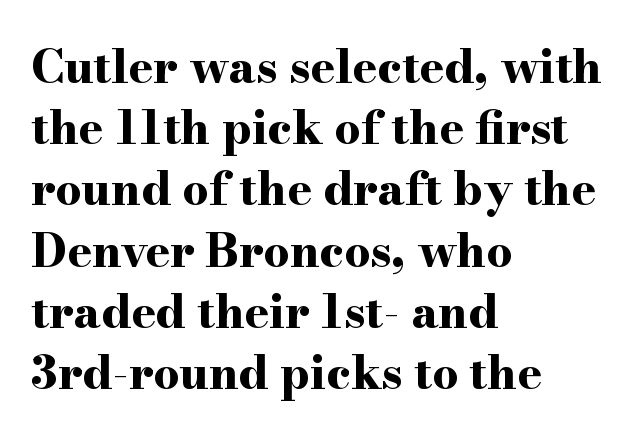
Q: Is the text bold? A: Yes.
Q: Is the text italic (slanted)? A: No, it is upright.
Q: Is the typeface a serif or a sans-serif typeface? A: Serif.
Q: Is the text underlined? A: No.
Q: How is the paragraph aligned? A: Left-aligned.
Q: Is the spacing between letters normal or unusually wide? A: Normal.
Q: Is the spacing between lines tight, normal or loose? A: Normal.
Q: Width (condensed, normal, or wide)? A: Wide.
Q: Stroke contrast? A: High.
Q: x-height? A: Small.
Q: Monospaced? A: No.
